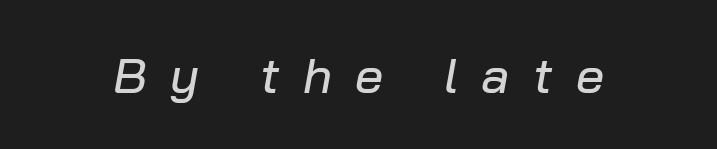
Q: Is the text italic (slanted)? A: Yes, it leans right by about 10 degrees.
Q: Is the text underlined? A: No.
Q: Is the spacing between letters normal or unusually wide? A: Unusually wide.
Q: Width (condensed, normal, or wide)? A: Normal.
Q: Stroke contrast? A: Low.
Q: x-height? A: Medium.
Q: Monospaced? A: No.
